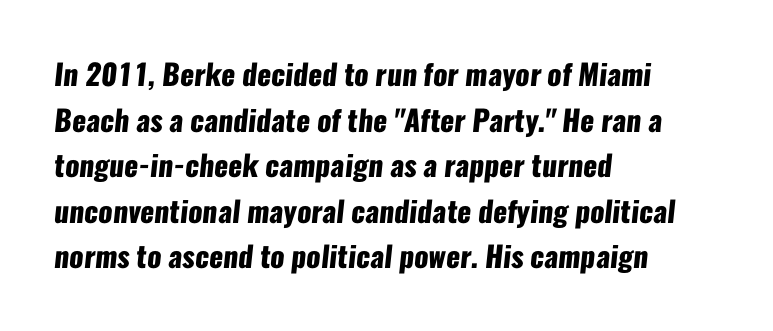
{"serif": "no", "bold": "yes", "weight": "heavy", "width": "condensed", "stroke_contrast": "low", "x_height": "medium", "monospaced": "no", "underline": "no", "align": "left", "line_spacing": "normal", "line_spacing_ratio": 1.57, "letter_spacing": "normal", "letter_spacing_em": 0.0, "glyph_px": 29}
